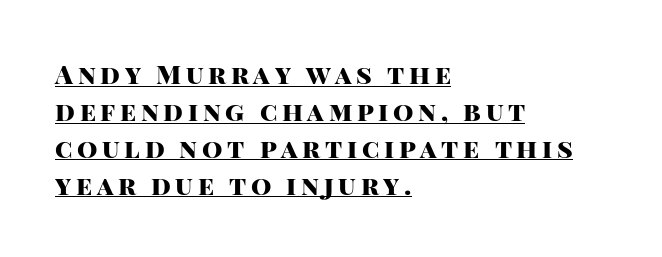
{"italic": "no", "bold": "yes", "underline": "yes", "align": "left", "line_spacing": "normal", "line_spacing_ratio": 1.42, "glyph_px": 26}
